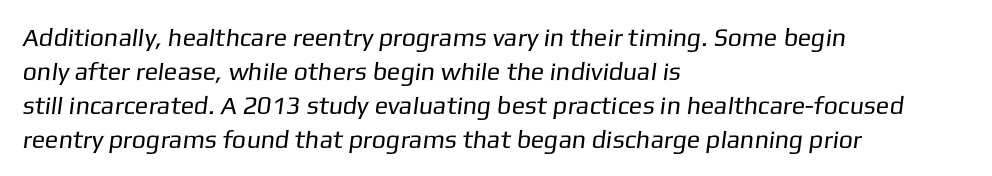
Stem width sits at or under what a default text font uses. In terms of leading, this rendering sits right in the middle. Descenders hang freely into open space. Does the copy run flush right? No — it runs flush left. Default kerning and tracking; the words read as compact shapes.
